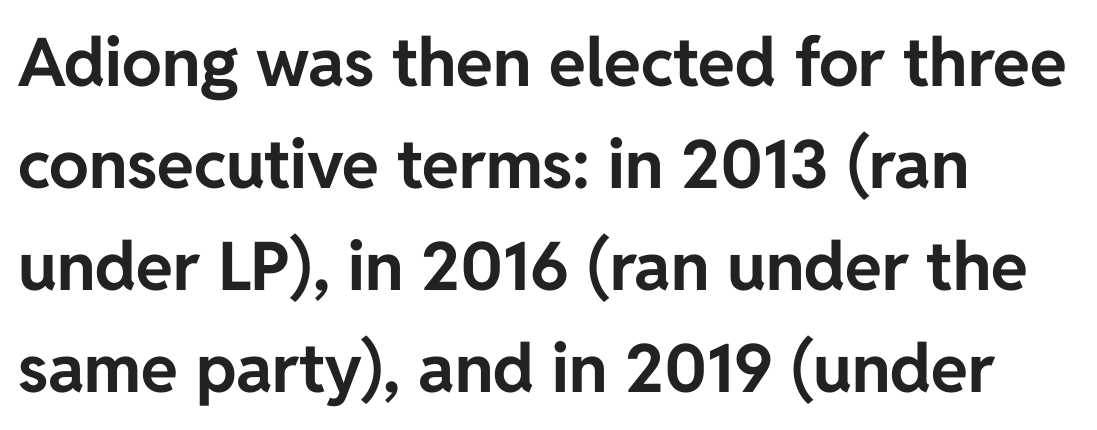
{"serif": "no", "italic": "no", "bold": "yes", "weight": "bold", "width": "normal", "stroke_contrast": "low", "x_height": "medium", "monospaced": "no", "underline": "no", "align": "left", "line_spacing": "normal", "line_spacing_ratio": 1.52, "letter_spacing": "normal", "letter_spacing_em": 0.0, "glyph_px": 67}
